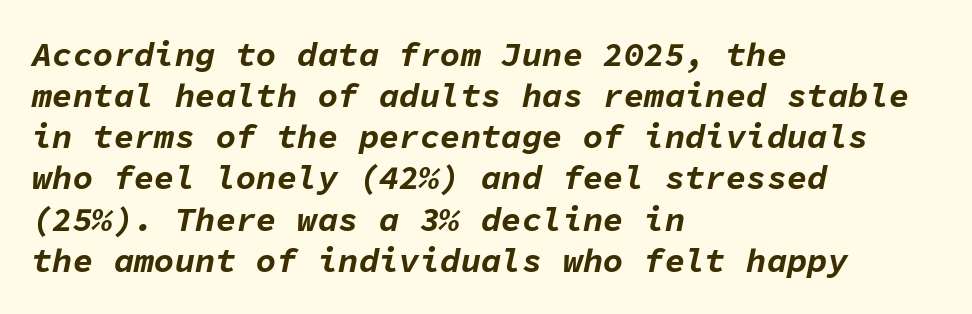
Note the uniform advance width — an 'i' takes as much space as an 'm'. Type without underlining. Reading down the block, your eye returns to a fixed left position each line. If you drew a line through each stem, it would be angled. Heavy, bold letterforms.
